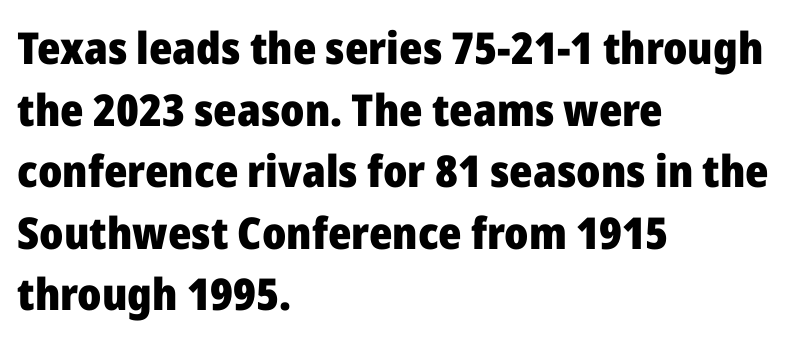
{"serif": "no", "italic": "no", "bold": "yes", "weight": "heavy", "width": "normal", "stroke_contrast": "low", "x_height": "medium", "monospaced": "no", "underline": "no", "align": "left", "line_spacing": "normal", "line_spacing_ratio": 1.4, "letter_spacing": "normal", "letter_spacing_em": 0.0, "glyph_px": 44}
